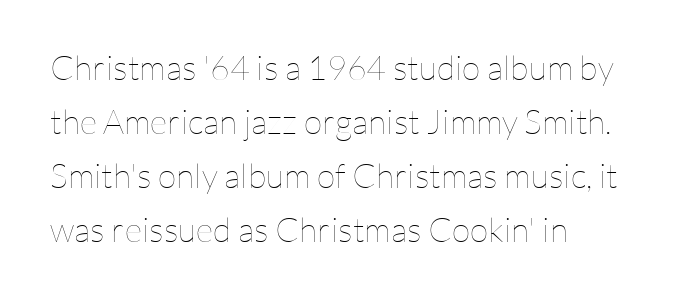
Vertical stems look standard width or narrower in stroke. Each new line begins a customary step beneath the previous one. Inter-character spacing is left at the font's built-in metrics. Beneath every word, the page is bare.
